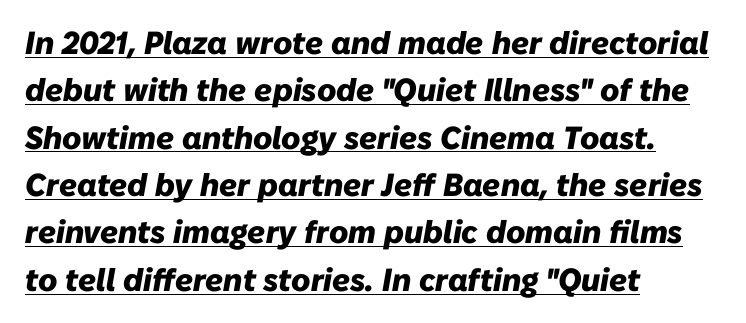
Q: Is the text bold? A: Yes.
Q: Is the text italic (slanted)? A: Yes, it leans right by about 10 degrees.
Q: Is the text underlined? A: Yes.
Q: How is the paragraph aligned? A: Left-aligned.
Q: Is the spacing between letters normal or unusually wide? A: Normal.
Q: Is the spacing between lines tight, normal or loose? A: Normal.
Q: Width (condensed, normal, or wide)? A: Normal.
Q: Stroke contrast? A: Low.
Q: x-height? A: Medium.
Q: Monospaced? A: No.
